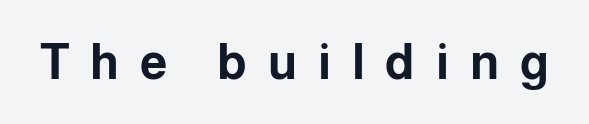
Character widths vary here, with narrow letters taking less room than wide ones. Italic? Not at all — the glyphs are vertical. The tracking reads as deliberately expanded to a designer's eye. Typographic density is high because the face is bold.
